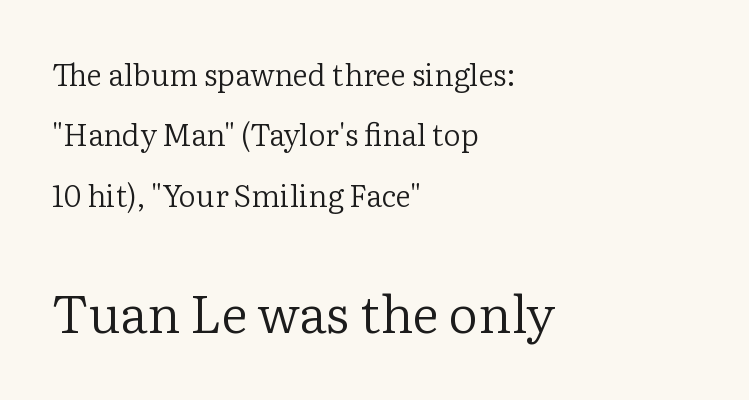
{"serif": "yes", "italic": "no", "bold": "no", "weight": "regular", "width": "normal", "stroke_contrast": "low", "x_height": "medium", "monospaced": "no", "underline": "no", "align": "left", "line_spacing": "loose", "line_spacing_ratio": 2.01, "letter_spacing": "normal", "letter_spacing_em": 0.0, "larger_block": "second", "size_ratio": 1.73, "glyph_px": 52}
